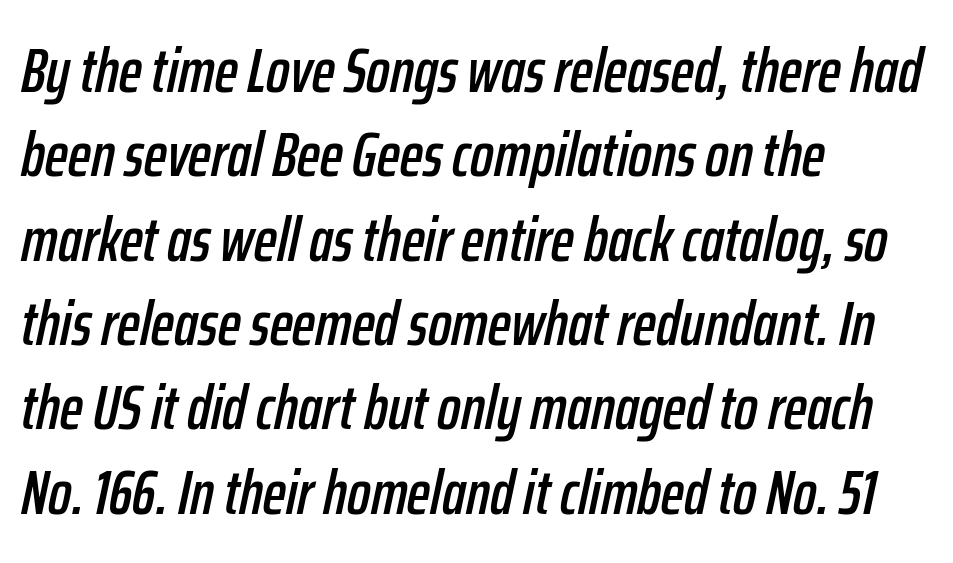
{"italic": "yes", "lean": "right", "slant_degrees": 12, "width": "condensed", "stroke_contrast": "low", "x_height": "medium", "monospaced": "no", "underline": "no", "align": "left", "line_spacing": "normal", "line_spacing_ratio": 1.36, "letter_spacing": "normal", "letter_spacing_em": 0.0, "glyph_px": 62}
